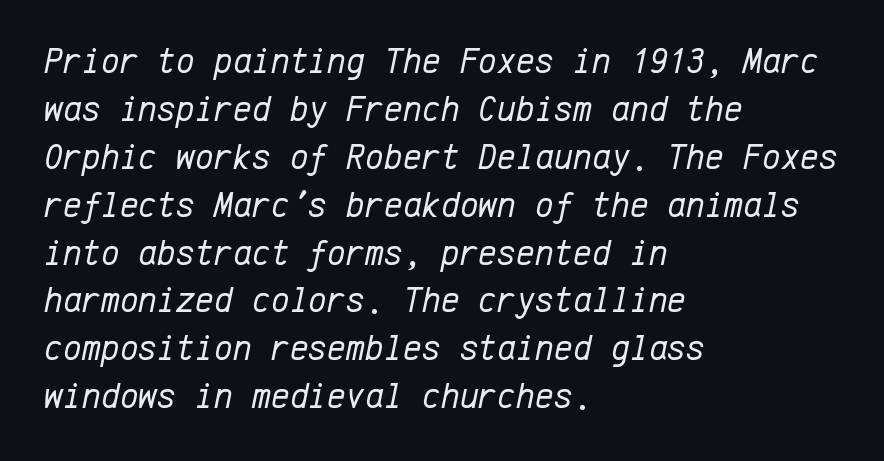
{"italic": "yes", "lean": "right", "slant_degrees": 12, "bold": "no", "weight": "regular", "width": "normal", "stroke_contrast": "low", "x_height": "medium", "monospaced": "yes", "underline": "no", "align": "left", "line_spacing": "normal", "line_spacing_ratio": 1.33, "letter_spacing": "normal", "letter_spacing_em": 0.0, "glyph_px": 36}
